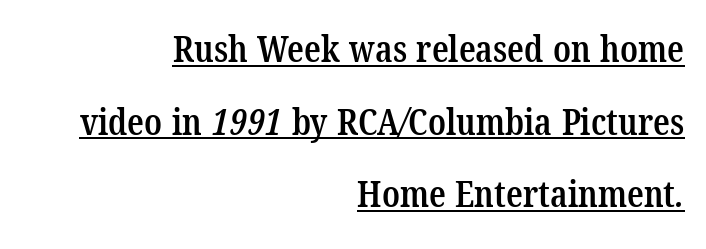
{"serif": "yes", "bold": "semi", "weight": "semibold", "width": "condensed", "stroke_contrast": "low", "x_height": "medium", "monospaced": "no", "underline": "yes", "align": "right", "line_spacing": "loose", "line_spacing_ratio": 1.96, "letter_spacing": "normal", "letter_spacing_em": 0.0, "glyph_px": 37}
